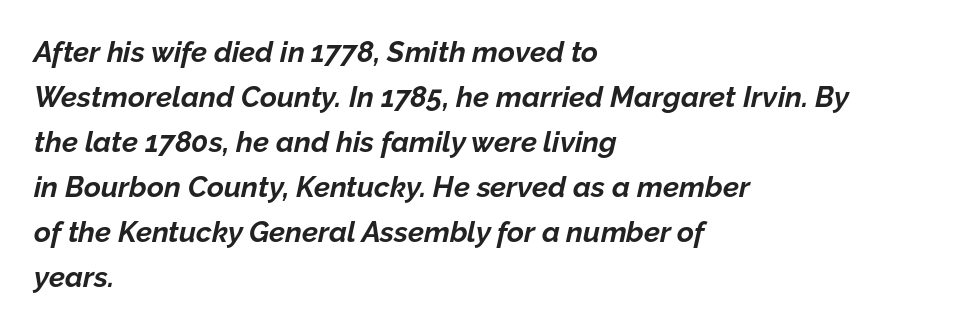
{"italic": "yes", "lean": "right", "slant_degrees": 12, "bold": "yes", "weight": "bold", "width": "normal", "stroke_contrast": "low", "x_height": "medium", "monospaced": "no", "underline": "no", "align": "left", "line_spacing": "normal", "line_spacing_ratio": 1.55, "letter_spacing": "normal", "letter_spacing_em": 0.0, "glyph_px": 29}
